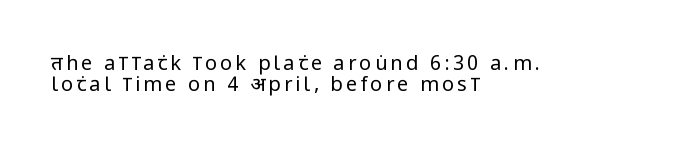
{"italic": "no", "bold": "no", "underline": "no", "align": "left", "line_spacing": "tight", "line_spacing_ratio": 1.03, "glyph_px": 20}
